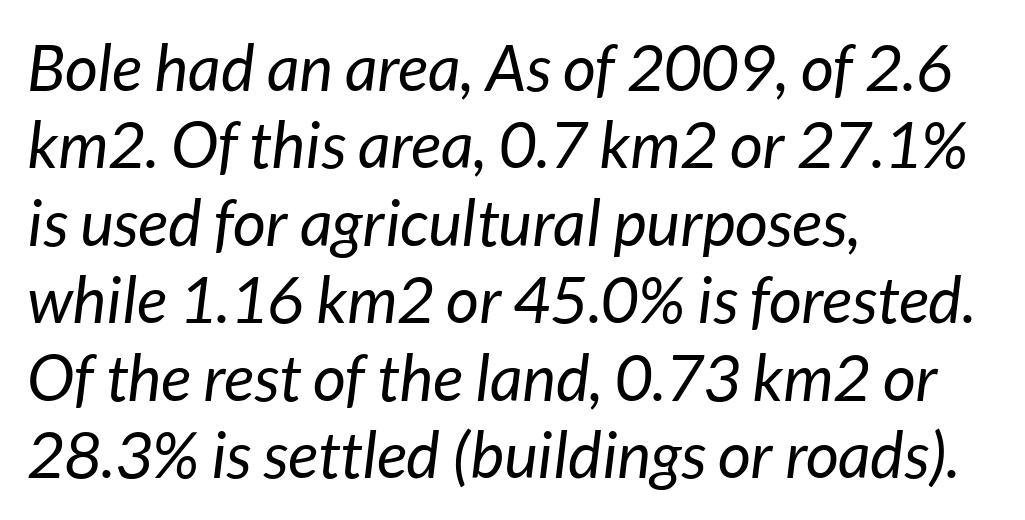
{"italic": "yes", "lean": "right", "slant_degrees": 7, "bold": "no", "weight": "regular", "width": "normal", "stroke_contrast": "low", "x_height": "medium", "monospaced": "no", "underline": "no", "align": "left", "line_spacing_ratio": 1.21, "letter_spacing": "normal", "letter_spacing_em": 0.0, "glyph_px": 64}
